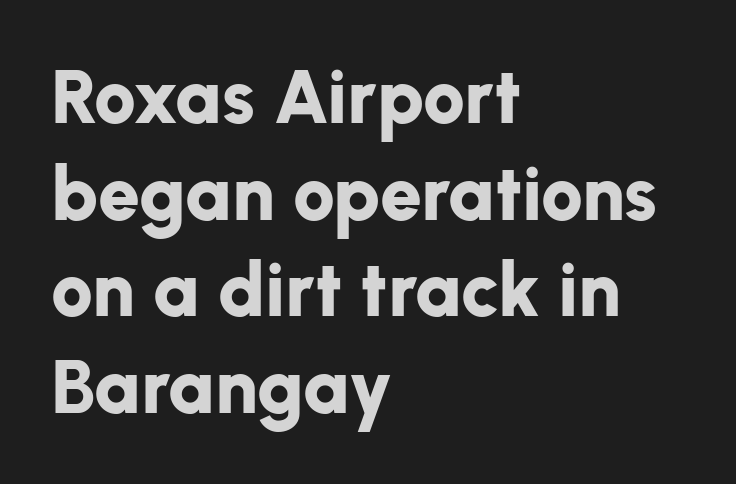
The image shows 75 px bold sans-serif type, upright; set left-aligned, normal line spacing (1.29x), normal letter spacing, not underlined; low stroke contrast and a medium x-height.
